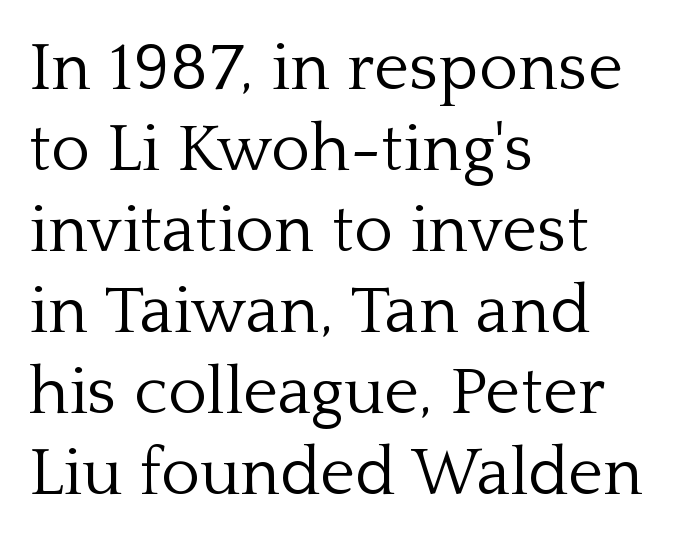
{"serif": "yes", "italic": "no", "bold": "no", "weight": "light", "width": "normal", "stroke_contrast": "low", "x_height": "medium", "monospaced": "no", "underline": "no", "align": "left", "line_spacing_ratio": 1.21, "letter_spacing": "normal", "letter_spacing_em": 0.0, "glyph_px": 67}
